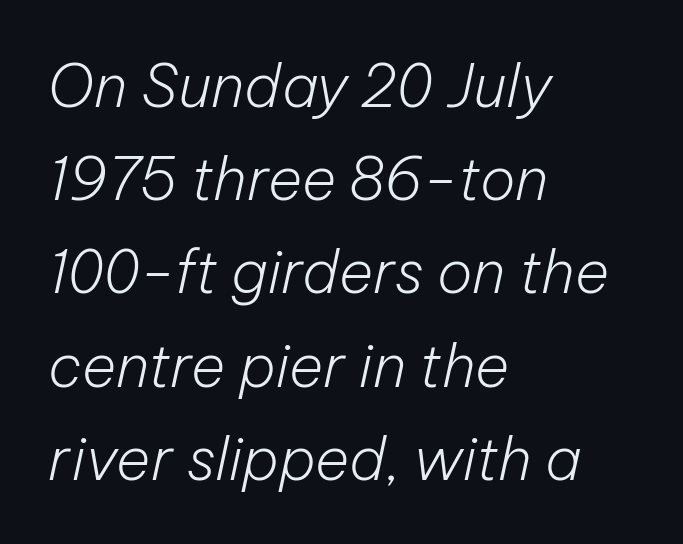
The image shows 59 px light type, italic (leaning right); set left-aligned, normal line spacing (1.58x), normal letter spacing, not underlined; low stroke contrast and a medium x-height.
